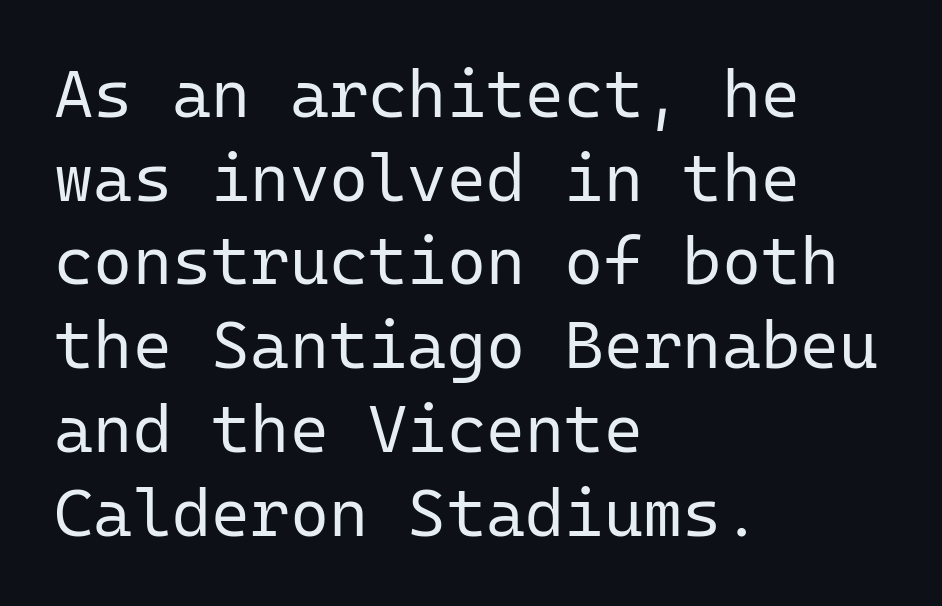
Q: Is the text bold? A: No.
Q: Is the text italic (slanted)? A: No, it is upright.
Q: Is the typeface a serif or a sans-serif typeface? A: Sans-serif.
Q: Is the text underlined? A: No.
Q: How is the paragraph aligned? A: Left-aligned.
Q: Is the spacing between letters normal or unusually wide? A: Normal.
Q: Is the spacing between lines tight, normal or loose? A: Normal.
Q: Width (condensed, normal, or wide)? A: Normal.
Q: Stroke contrast? A: Low.
Q: x-height? A: Medium.
Q: Monospaced? A: Yes.
